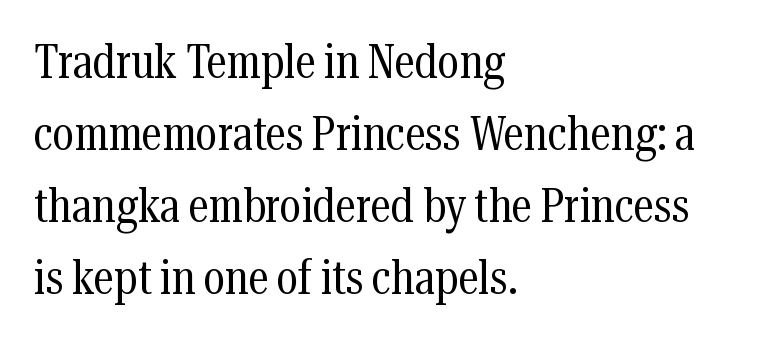
{"serif": "yes", "italic": "no", "bold": "no", "weight": "regular", "width": "condensed", "stroke_contrast": "medium", "x_height": "medium", "monospaced": "no", "underline": "no", "align": "left", "line_spacing": "normal", "line_spacing_ratio": 1.53, "letter_spacing": "normal", "letter_spacing_em": 0.0, "glyph_px": 47}
